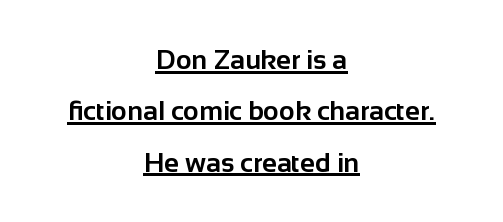
{"italic": "no", "bold": "yes", "underline": "yes", "align": "center", "line_spacing": "loose", "line_spacing_ratio": 1.9, "letter_spacing": "normal", "letter_spacing_em": 0.0, "glyph_px": 27}
